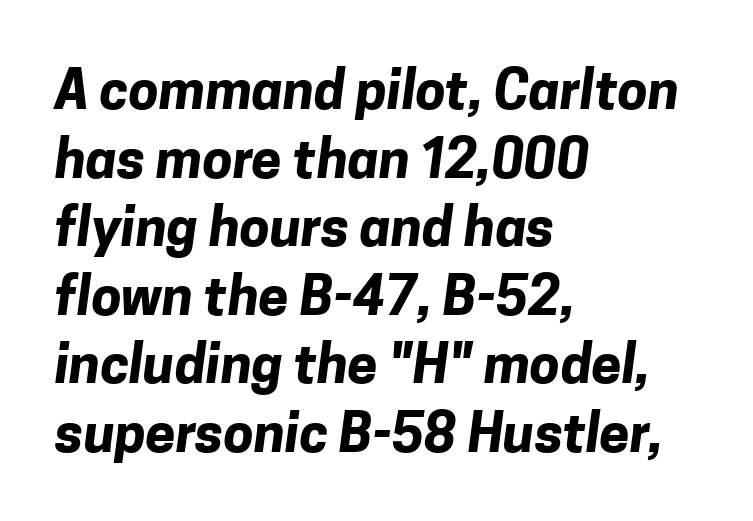
{"serif": "no", "bold": "yes", "weight": "bold", "width": "normal", "stroke_contrast": "low", "x_height": "medium", "monospaced": "no", "underline": "no", "align": "left", "line_spacing": "normal", "line_spacing_ratio": 1.27, "letter_spacing": "normal", "letter_spacing_em": 0.0, "glyph_px": 54}
